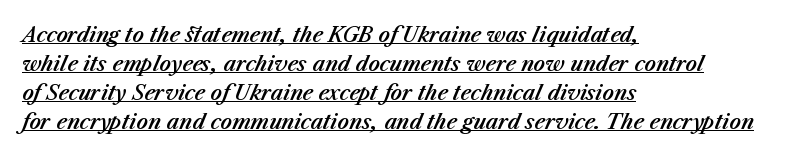
The image shows 20 px text type, italic (leaning right); set left-aligned, normal line spacing (1.45x), normal letter spacing, underlined.
